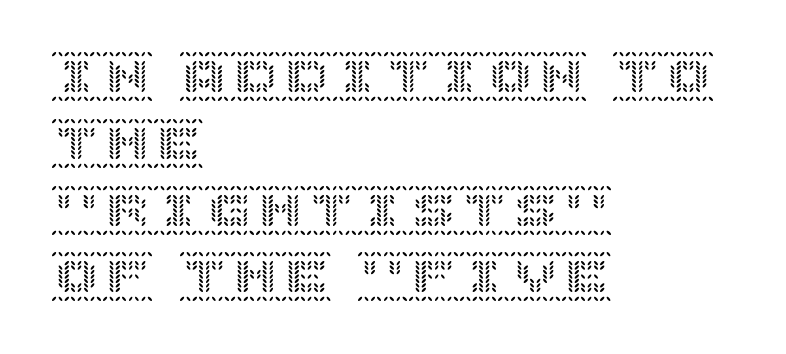
Q: Is the text italic (slanted)? A: No, it is upright.
Q: Is the text underlined? A: No.
Q: How is the paragraph aligned? A: Left-aligned.
Q: Is the spacing between letters normal or unusually wide? A: Normal.
Q: Is the spacing between lines tight, normal or loose? A: Normal.
Q: Width (condensed, normal, or wide)? A: Normal.
Q: x-height? A: Large.
